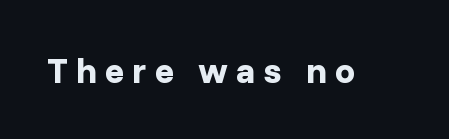
Q: Is the text bold? A: Yes.
Q: Is the text italic (slanted)? A: No, it is upright.
Q: Is the typeface a serif or a sans-serif typeface? A: Sans-serif.
Q: Is the text underlined? A: No.
Q: Is the spacing between letters normal or unusually wide? A: Unusually wide.
Q: Width (condensed, normal, or wide)? A: Normal.
Q: Stroke contrast? A: Low.
Q: x-height? A: Medium.
Q: Monospaced? A: No.
